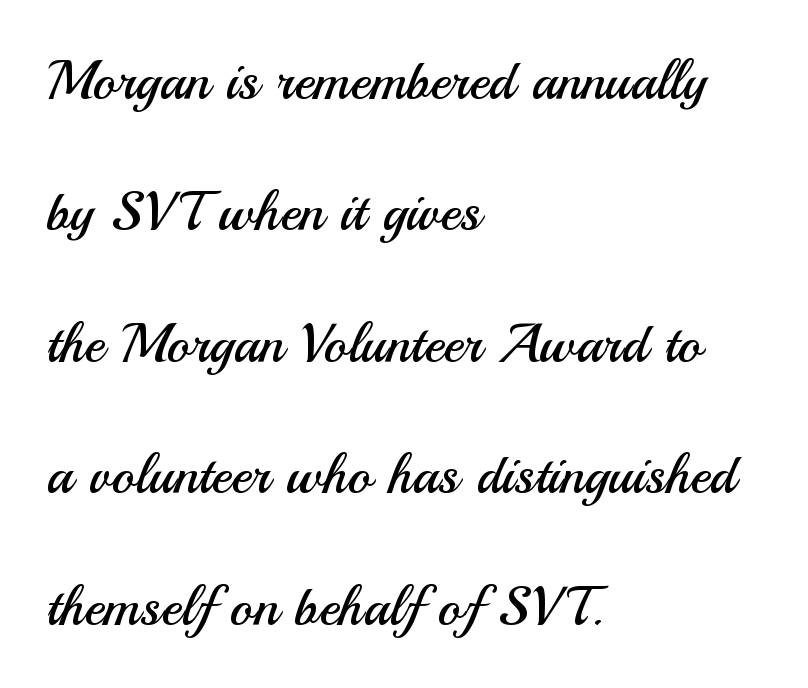
{"serif": "no", "bold": "no", "weight": "regular", "width": "normal", "stroke_contrast": "medium", "x_height": "small", "monospaced": "no", "underline": "no", "align": "left", "line_spacing": "loose", "line_spacing_ratio": 2.39, "letter_spacing": "normal", "letter_spacing_em": 0.0, "glyph_px": 55}
